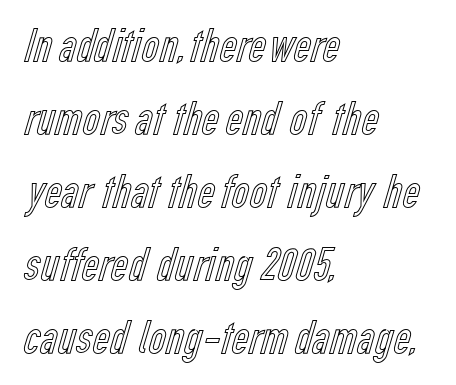
{"width": "condensed", "x_height": "medium", "monospaced": "no", "underline": "no", "align": "left", "line_spacing": "normal", "line_spacing_ratio": 1.52, "letter_spacing": "normal", "letter_spacing_em": 0.0, "glyph_px": 48}
